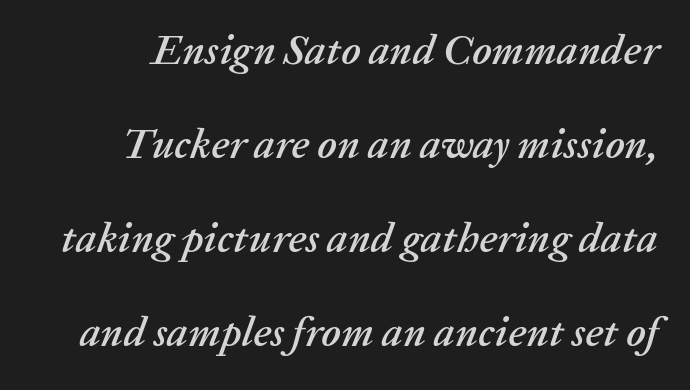
{"italic": "yes", "lean": "right", "slant_degrees": 20, "width": "normal", "stroke_contrast": "low", "x_height": "medium", "monospaced": "no", "underline": "no", "line_spacing": "loose", "line_spacing_ratio": 2.24, "letter_spacing": "normal", "letter_spacing_em": 0.0, "glyph_px": 42}
